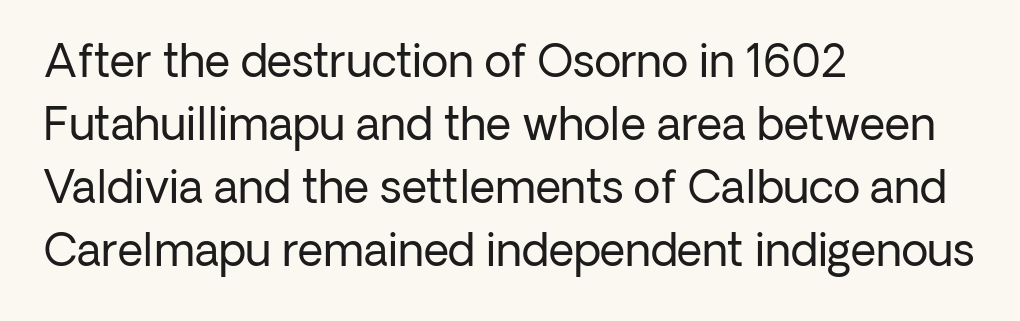
One-word summary of the alignment: left. Vertical spacing — default. A roman cut, with each character standing at attention. You could call the tracking neutral — neither tight nor loose. Do the characters align in a grid? No, the font is proportional.
